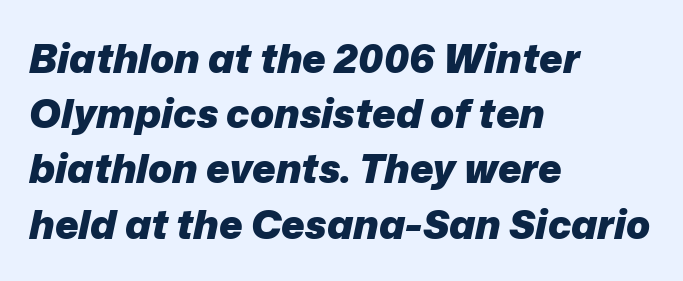
{"italic": "yes", "lean": "right", "slant_degrees": 12, "bold": "yes", "weight": "heavy", "width": "normal", "stroke_contrast": "low", "x_height": "medium", "monospaced": "no", "underline": "no", "align": "left", "line_spacing": "normal", "line_spacing_ratio": 1.38, "letter_spacing": "normal", "letter_spacing_em": 0.0, "glyph_px": 40}
